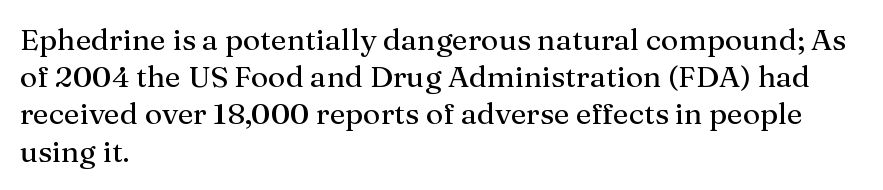
{"serif": "yes", "italic": "no", "width": "normal", "stroke_contrast": "medium", "x_height": "medium", "monospaced": "no", "underline": "no", "align": "left", "line_spacing_ratio": 1.24, "letter_spacing": "normal", "letter_spacing_em": 0.0, "glyph_px": 30}
